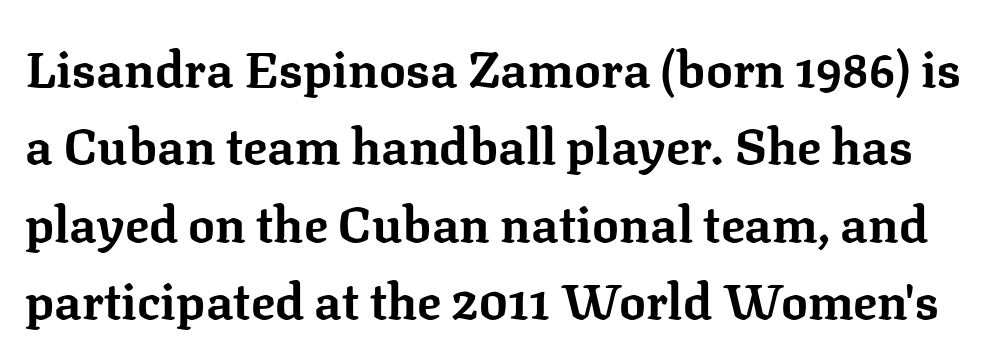
{"serif": "yes", "italic": "no", "bold": "yes", "weight": "bold", "width": "normal", "stroke_contrast": "low", "x_height": "medium", "monospaced": "no", "underline": "no", "line_spacing": "normal", "line_spacing_ratio": 1.55, "letter_spacing": "normal", "letter_spacing_em": 0.0, "glyph_px": 50}
